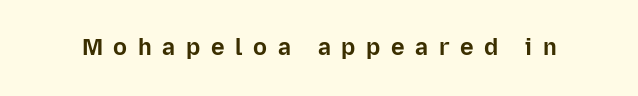
Q: Is the text bold? A: Yes.
Q: Is the text italic (slanted)? A: No, it is upright.
Q: Is the text underlined? A: No.
Q: Is the spacing between letters normal or unusually wide? A: Unusually wide.
